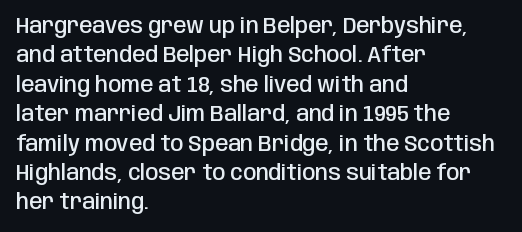
Q: Is the text bold? A: Semi-bold.
Q: Is the text italic (slanted)? A: No, it is upright.
Q: Is the text underlined? A: No.
Q: How is the paragraph aligned? A: Left-aligned.
Q: Is the spacing between letters normal or unusually wide? A: Normal.
Q: Is the spacing between lines tight, normal or loose? A: Normal.
